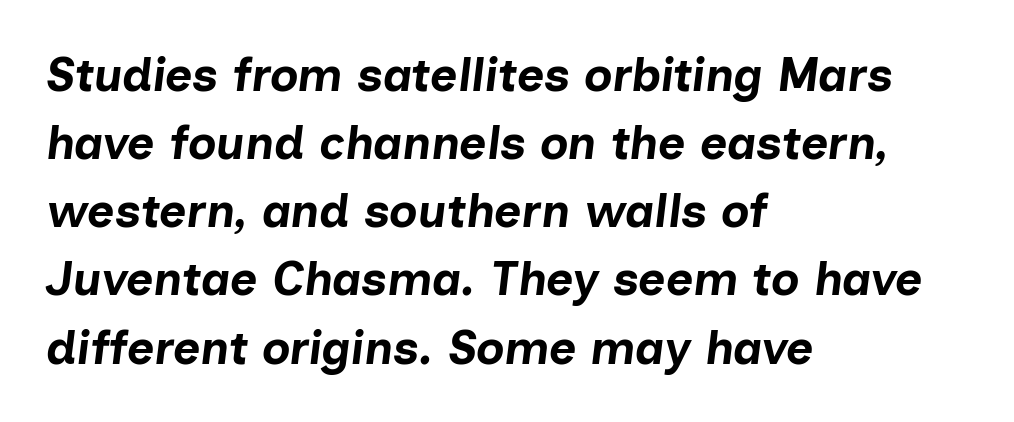
{"italic": "yes", "lean": "right", "slant_degrees": 7, "bold": "yes", "weight": "bold", "width": "normal", "stroke_contrast": "low", "x_height": "medium", "monospaced": "no", "underline": "no", "align": "left", "line_spacing": "normal", "line_spacing_ratio": 1.45, "letter_spacing": "normal", "letter_spacing_em": 0.0, "glyph_px": 47}
